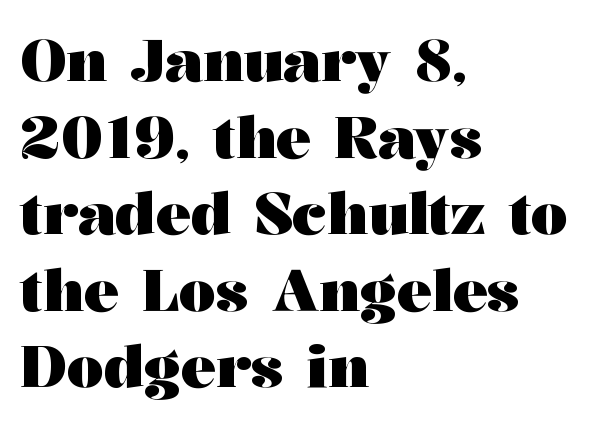
The image shows 58 px heavy, wide serif type, upright; set left-aligned, normal line spacing (1.32x), normal letter spacing, not underlined; medium stroke contrast and a medium x-height.
